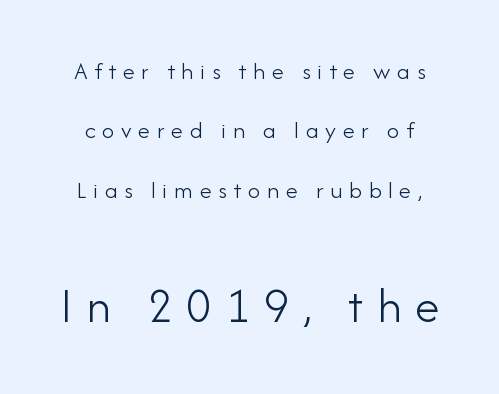
Q: Is the text bold? A: No.
Q: Is the text italic (slanted)? A: No, it is upright.
Q: Is the typeface a serif or a sans-serif typeface? A: Sans-serif.
Q: Is the text underlined? A: No.
Q: Is the spacing between letters normal or unusually wide? A: Unusually wide.
Q: Is the spacing between lines tight, normal or loose? A: Loose.
Q: Which block of text is set in a larger size, the first (top) or the second (bottom)? A: The second (bottom) one.
Q: Width (condensed, normal, or wide)? A: Normal.
Q: Stroke contrast? A: Low.
Q: x-height? A: Small.
Q: Monospaced? A: No.
